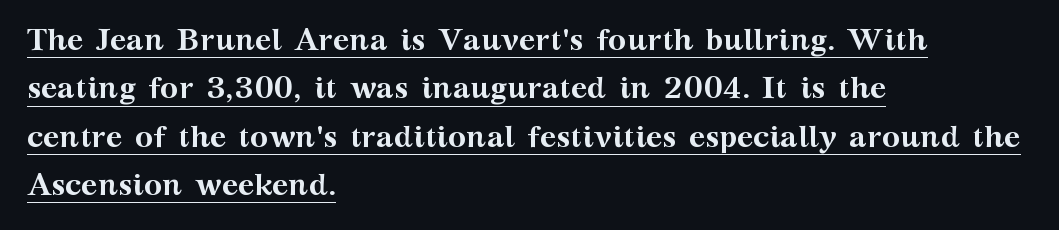
Weight: bold. Caption: standard tracking, unaltered. The passage shown stacks its lines at a standard gap. Serif or sans? Serif — the stroke terminals have little feet. You can tell it's not italic because the verticals are truly vertical.
